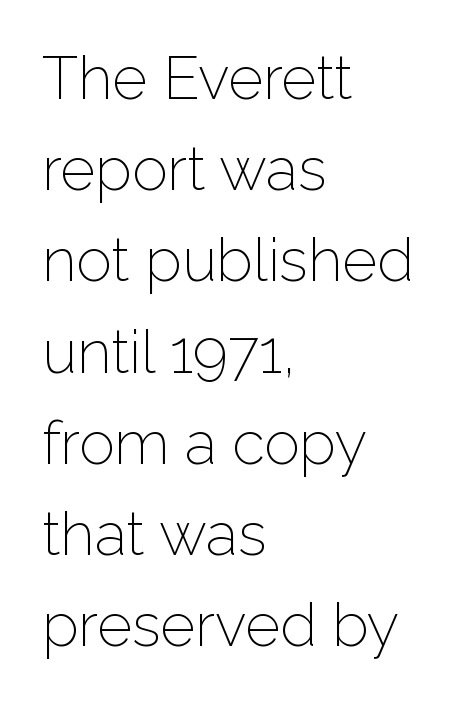
The image shows 60 px light sans-serif type, upright; set left-aligned, normal line spacing (1.52x), normal letter spacing, not underlined; low stroke contrast and a medium x-height.
